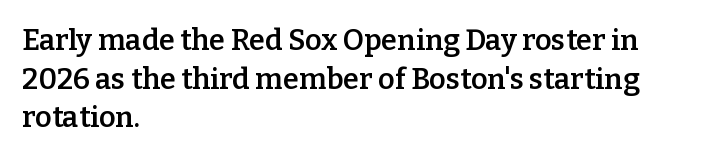
The image shows 29 px semibold serif type, upright; set left-aligned, normal line spacing (1.33x), normal letter spacing, not underlined; low stroke contrast and a medium x-height.
